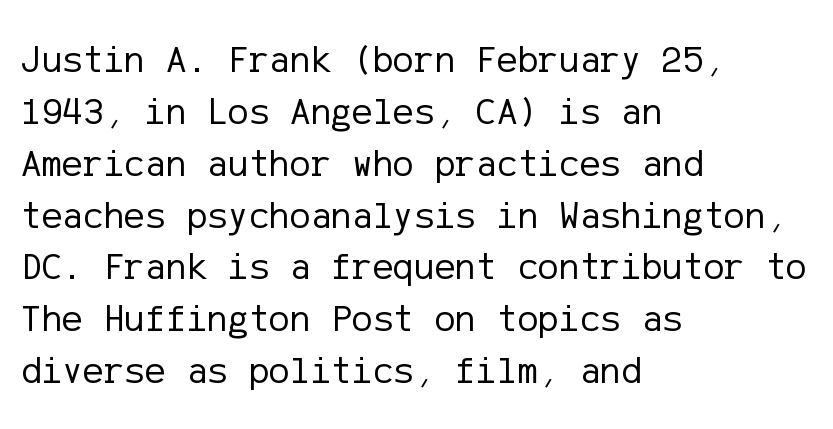
{"serif": "no", "italic": "no", "bold": "no", "weight": "regular", "width": "normal", "stroke_contrast": "low", "x_height": "medium", "underline": "no", "align": "left", "line_spacing": "normal", "line_spacing_ratio": 1.33, "letter_spacing": "normal", "letter_spacing_em": 0.0, "glyph_px": 39}
